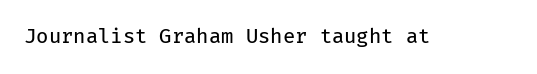
{"italic": "no", "bold": "no", "underline": "no", "letter_spacing": "normal", "letter_spacing_em": 0.0, "glyph_px": 20}
